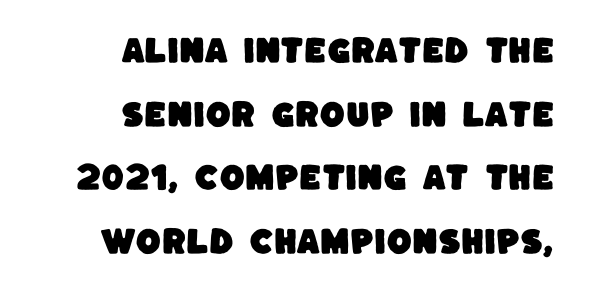
{"serif": "no", "width": "normal", "stroke_contrast": "low", "x_height": "large", "monospaced": "no", "underline": "no", "align": "right", "line_spacing": "loose", "line_spacing_ratio": 2.19, "letter_spacing": "normal", "letter_spacing_em": 0.0, "glyph_px": 29}
